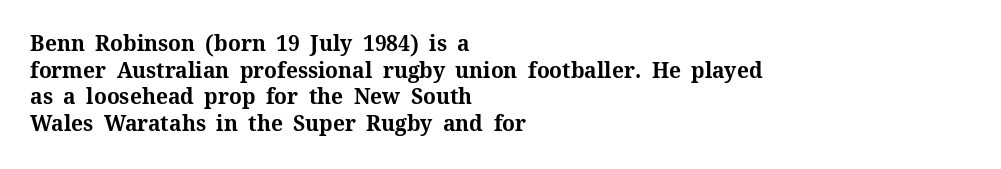
{"italic": "no", "bold": "yes", "underline": "no", "align": "left", "line_spacing": "normal", "line_spacing_ratio": 1.27, "letter_spacing": "normal", "letter_spacing_em": 0.0, "glyph_px": 21}
